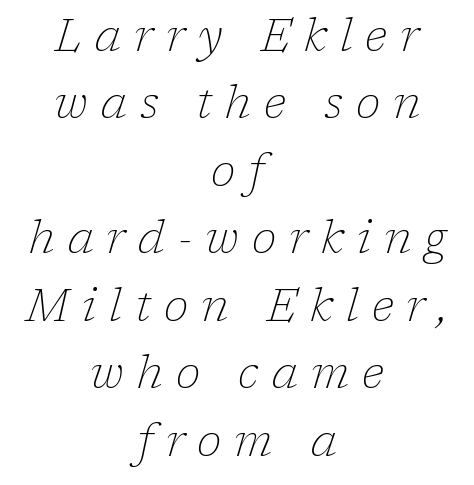
{"serif": "yes", "italic": "yes", "lean": "right", "slant_degrees": 17, "bold": "no", "weight": "thin", "width": "normal", "stroke_contrast": "low", "x_height": "medium", "monospaced": "no", "underline": "no", "align": "center", "line_spacing": "normal", "line_spacing_ratio": 1.5, "letter_spacing": "wide", "letter_spacing_em": 0.29, "glyph_px": 45}
